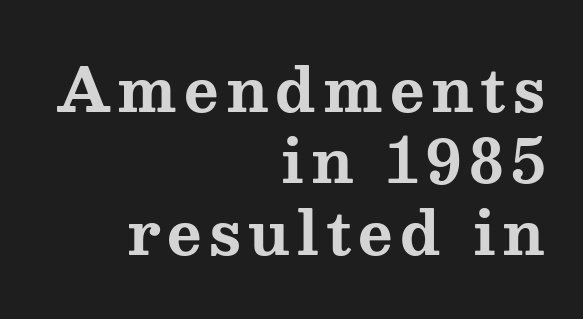
Q: Is the text bold? A: Yes.
Q: Is the text italic (slanted)? A: No, it is upright.
Q: Is the typeface a serif or a sans-serif typeface? A: Serif.
Q: Is the text underlined? A: No.
Q: How is the paragraph aligned? A: Right-aligned.
Q: Width (condensed, normal, or wide)? A: Wide.
Q: Stroke contrast? A: Medium.
Q: x-height? A: Medium.
Q: Monospaced? A: No.
